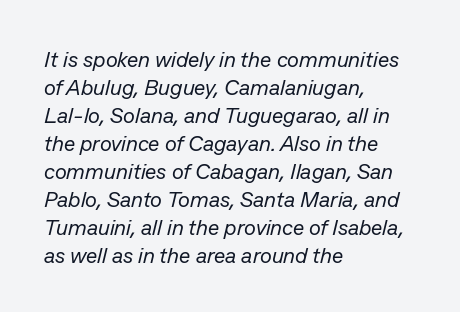
The image shows 22 px text type, italic (leaning right); set left-aligned, normal line spacing (1.27x), normal letter spacing, not underlined.
